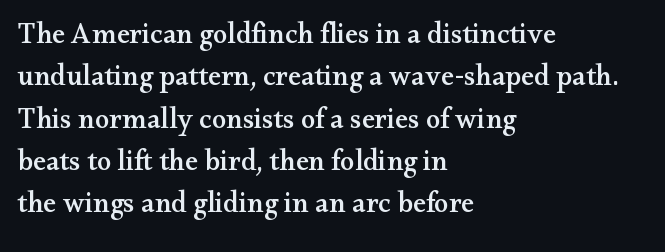
The image shows 29 px wide serif type, upright; set left-aligned, normal line spacing (1.46x), normal letter spacing, not underlined; medium stroke contrast and a small x-height.
